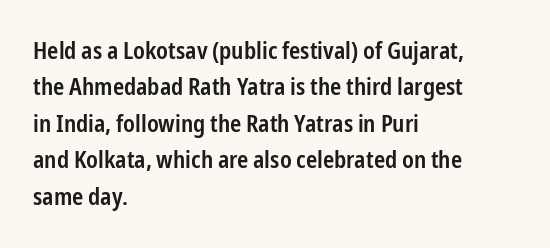
{"italic": "no", "bold": "semi", "underline": "no", "align": "left", "line_spacing": "normal", "line_spacing_ratio": 1.52, "letter_spacing": "normal", "letter_spacing_em": 0.0, "glyph_px": 24}
